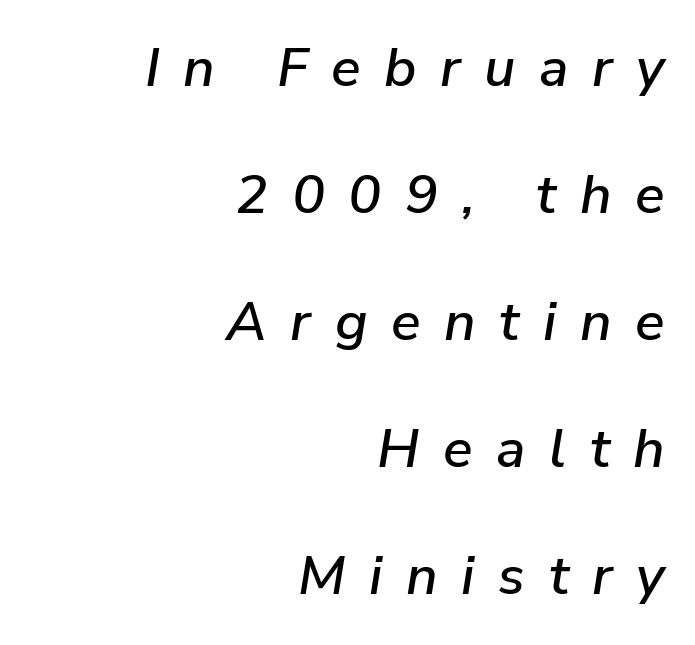
The ragged edge is on the left, which tells us the setting is flush right. Spacing verdict: proportional, widths tailored to each character. The rendering applies a slant to the glyphs. The letterforms stand isolated, each surrounded by extra space. Glance below the letters and you will spot only blank space.
